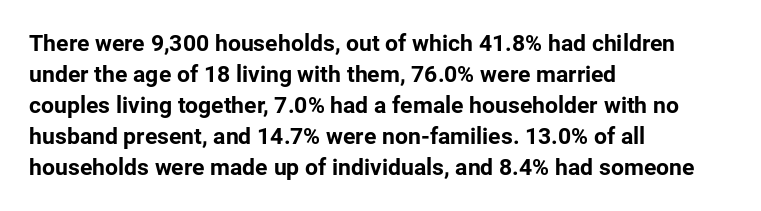
Q: Is the text bold? A: Yes.
Q: Is the text italic (slanted)? A: No, it is upright.
Q: Is the text underlined? A: No.
Q: How is the paragraph aligned? A: Left-aligned.
Q: Is the spacing between letters normal or unusually wide? A: Normal.
Q: Is the spacing between lines tight, normal or loose? A: Normal.
